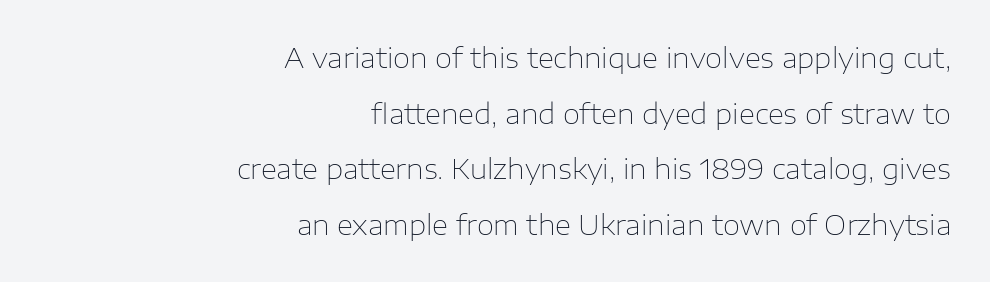
This sample trades compactness for vertical openness between lines. The typesetting does not lean heavy: it is not bold. The letters carry no serifs — their stems end cleanly without finishing strokes. Notice how the stems are strictly vertical — no italics here. Glyph-to-glyph distance matches everyday printed text. Which margin do the lines hug? The right one — the left edge is uneven.
